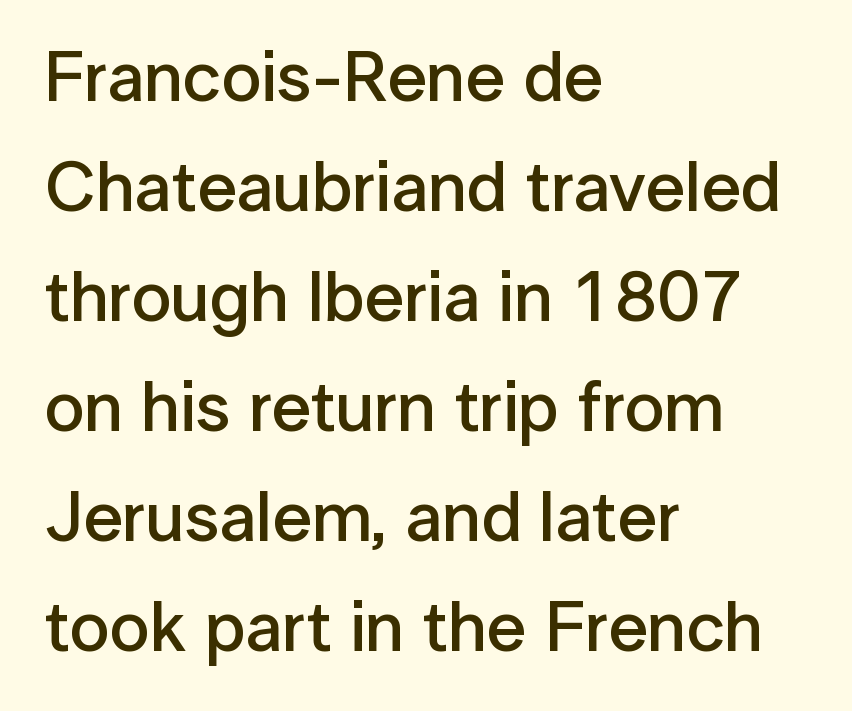
The image shows 71 px semibold sans-serif type, upright; set left-aligned, normal line spacing (1.55x), normal letter spacing, not underlined; low stroke contrast and a medium x-height.
